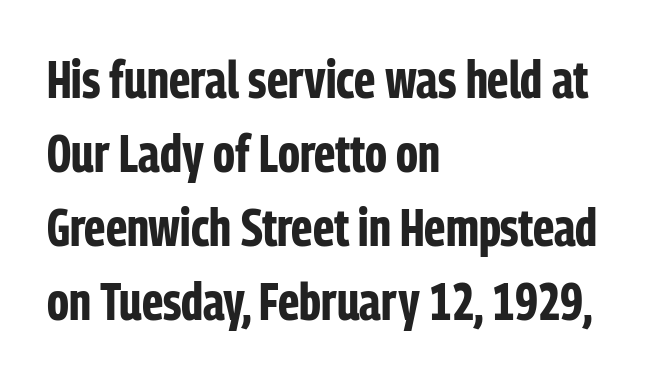
{"serif": "no", "italic": "no", "bold": "yes", "weight": "bold", "width": "condensed", "stroke_contrast": "low", "x_height": "medium", "monospaced": "no", "underline": "no", "align": "left", "line_spacing": "normal", "line_spacing_ratio": 1.42, "letter_spacing": "normal", "letter_spacing_em": 0.0, "glyph_px": 52}
